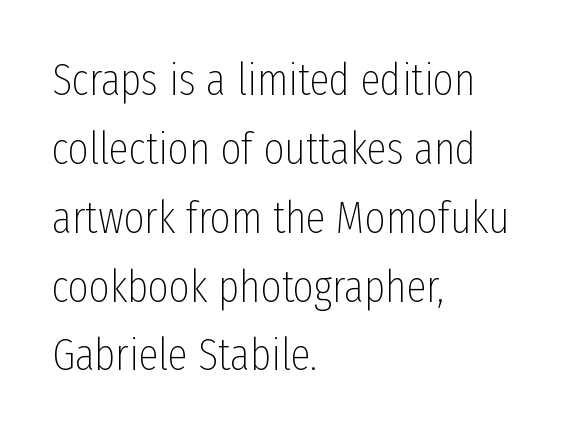
Q: Is the text bold? A: No.
Q: Is the text italic (slanted)? A: No, it is upright.
Q: Is the typeface a serif or a sans-serif typeface? A: Sans-serif.
Q: Is the text underlined? A: No.
Q: How is the paragraph aligned? A: Left-aligned.
Q: Is the spacing between letters normal or unusually wide? A: Normal.
Q: Is the spacing between lines tight, normal or loose? A: Normal.
Q: Width (condensed, normal, or wide)? A: Condensed.
Q: Stroke contrast? A: Low.
Q: x-height? A: Medium.
Q: Monospaced? A: No.
